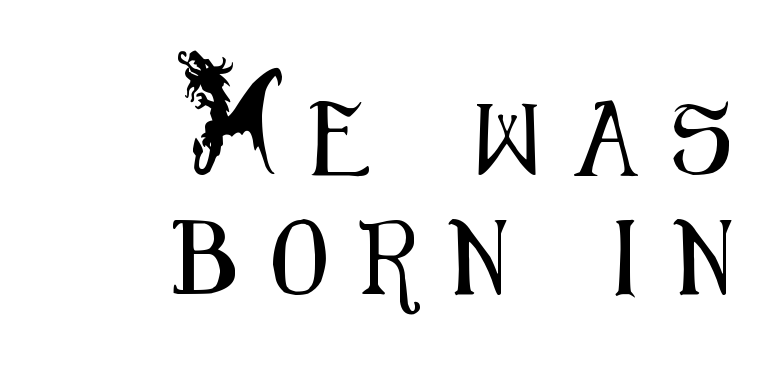
Q: Is the text italic (slanted)? A: No, it is upright.
Q: Is the typeface a serif or a sans-serif typeface? A: Sans-serif.
Q: Is the text underlined? A: No.
Q: How is the paragraph aligned? A: Right-aligned.
Q: Is the spacing between letters normal or unusually wide? A: Unusually wide.
Q: Is the spacing between lines tight, normal or loose? A: Normal.
Q: Width (condensed, normal, or wide)? A: Condensed.
Q: Stroke contrast? A: Medium.
Q: x-height? A: Small.
Q: Monospaced? A: No.
